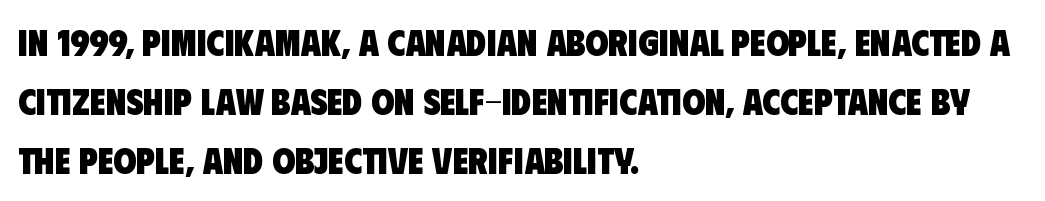
{"serif": "no", "bold": "yes", "weight": "heavy", "width": "condensed", "stroke_contrast": "low", "x_height": "large", "monospaced": "no", "underline": "no", "align": "left", "line_spacing": "normal", "line_spacing_ratio": 1.6, "letter_spacing": "normal", "letter_spacing_em": 0.0, "glyph_px": 37}
